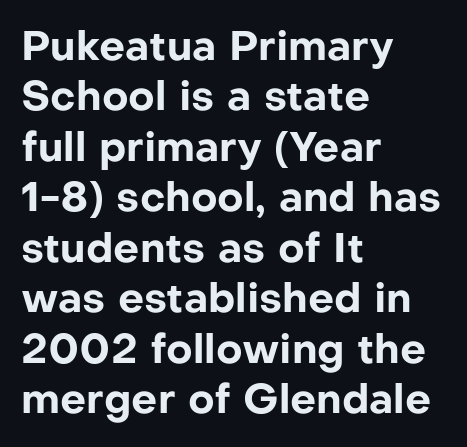
The characters look thick and weighty, a clear bold. The horizontal fit of the characters is conventional and even. Typeset ragged right — the left edge is the straight one. The words here are not underlined.
